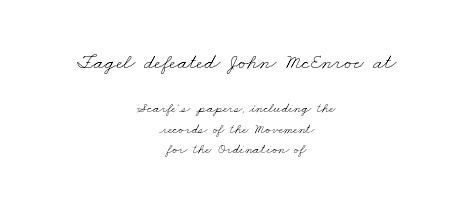
{"bold": "no", "underline": "no", "align": "center", "line_spacing": "normal", "line_spacing_ratio": 1.45, "letter_spacing": "normal", "letter_spacing_em": 0.0, "larger_block": "first", "size_ratio": 1.57, "glyph_px": 22}
